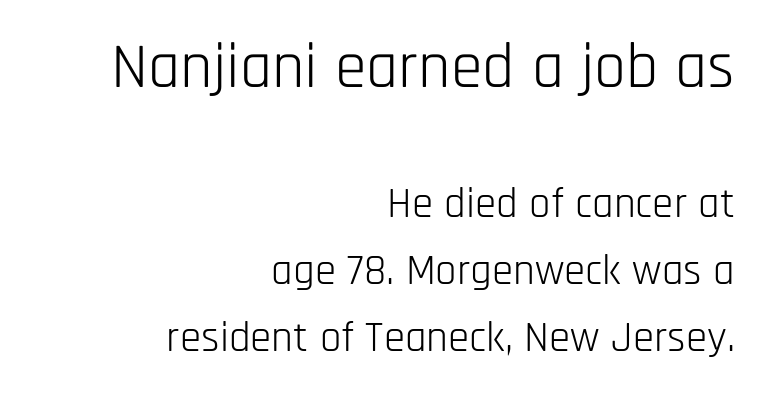
The image shows 64 px light, condensed sans-serif type, upright; set right-aligned, normal line spacing (1.55x), normal letter spacing, not underlined; the first (top) block is 1.49x larger; low stroke contrast and a large x-height.
